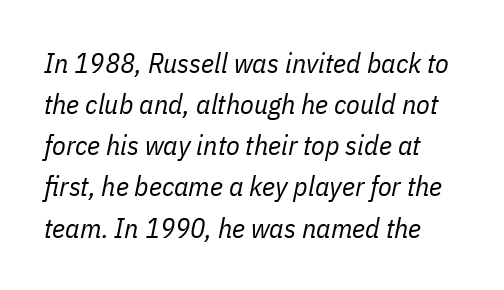
Q: Is the text bold? A: No.
Q: Is the text italic (slanted)? A: Yes, it leans right by about 11 degrees.
Q: Is the text underlined? A: No.
Q: Is the spacing between letters normal or unusually wide? A: Normal.
Q: Is the spacing between lines tight, normal or loose? A: Normal.
Q: Width (condensed, normal, or wide)? A: Condensed.
Q: Stroke contrast? A: Low.
Q: x-height? A: Medium.
Q: Monospaced? A: No.
